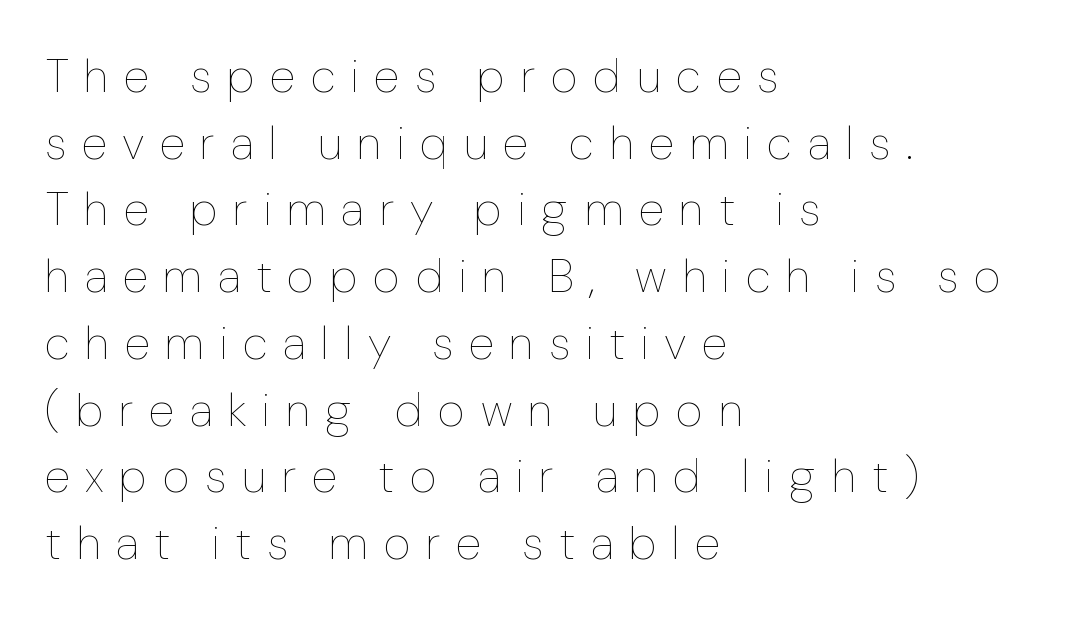
The face used here is proportionally spaced, like ordinary book or web type. The font is comparable to plain body text, perhaps lighter. It's the straight-up-and-down kind of type. Descenders hang freely into open space. In CSS terms this would be text-align: left.
